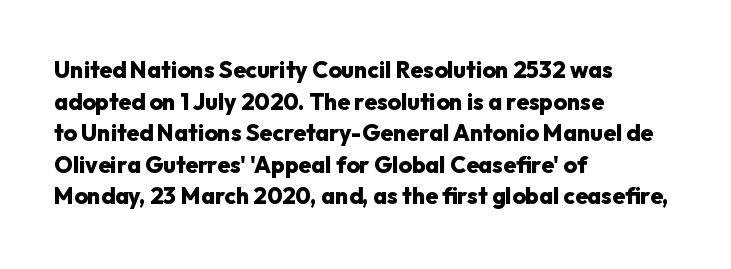
{"italic": "no", "bold": "yes", "underline": "no", "align": "left", "line_spacing": "normal", "line_spacing_ratio": 1.37, "letter_spacing": "normal", "letter_spacing_em": 0.0, "glyph_px": 23}
